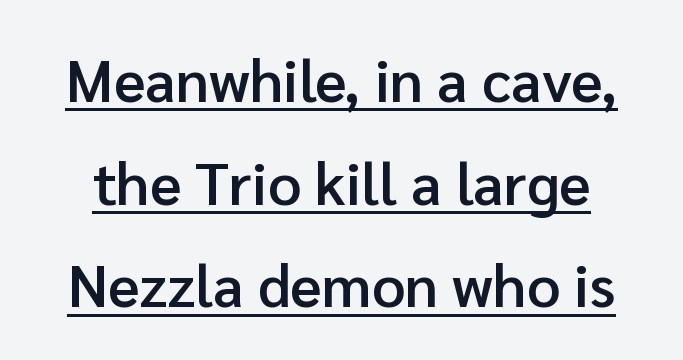
The image shows 59 px semibold sans-serif type, upright; set line spacing 1.74x, normal letter spacing, underlined; low stroke contrast and a medium x-height.
